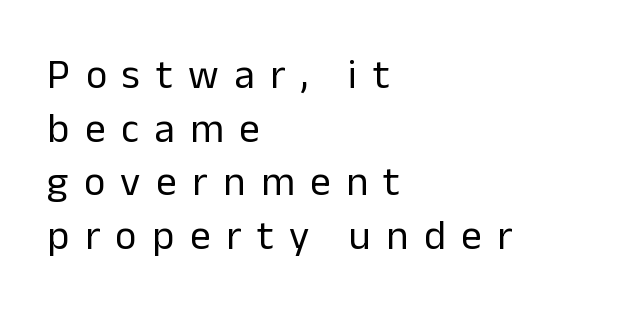
The image shows 41 px regular-weight sans-serif type, upright; set left-aligned, normal line spacing (1.31x), unusually wide letter spacing (+0.38 em), not underlined; low stroke contrast and a medium x-height.
